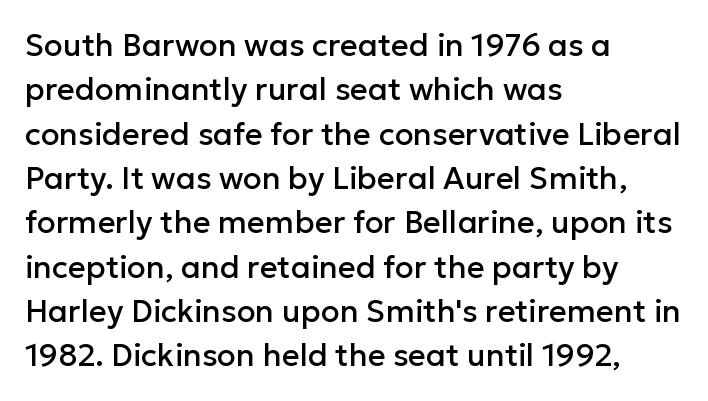
Is the letter spacing exaggerated? No — it looks like the ordinary default. The glyphs are unaccompanied by any horizontal stroke below them. Characters remain perfectly vertical along every line. How would I describe the line gaps? Plain and ordinary.
